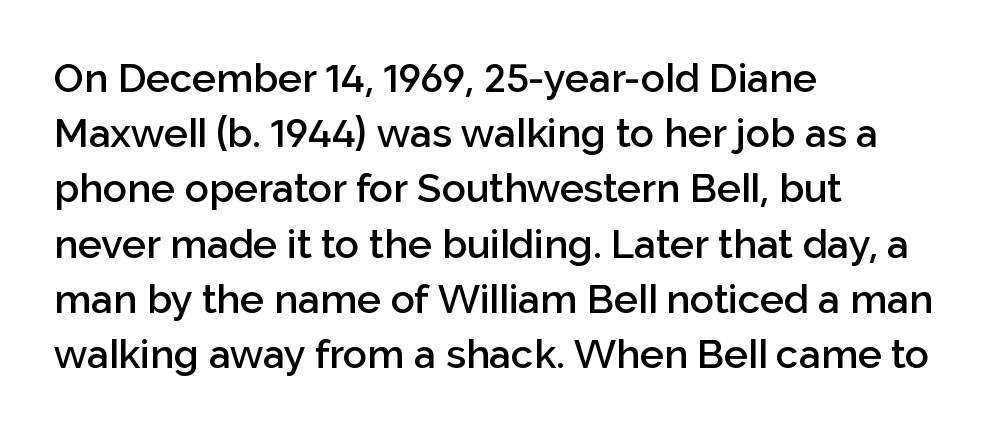
The image shows 40 px semibold sans-serif type, upright; set left-aligned, normal line spacing (1.38x), normal letter spacing, not underlined; low stroke contrast and a medium x-height.
